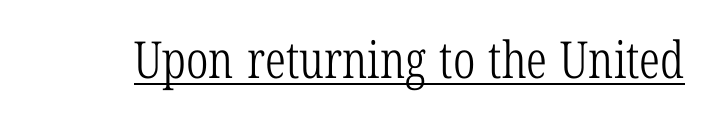
Q: Is the text bold? A: No.
Q: Is the typeface a serif or a sans-serif typeface? A: Serif.
Q: Is the text underlined? A: Yes.
Q: Is the spacing between letters normal or unusually wide? A: Normal.
Q: Width (condensed, normal, or wide)? A: Condensed.
Q: Stroke contrast? A: Low.
Q: x-height? A: Medium.
Q: Monospaced? A: No.
